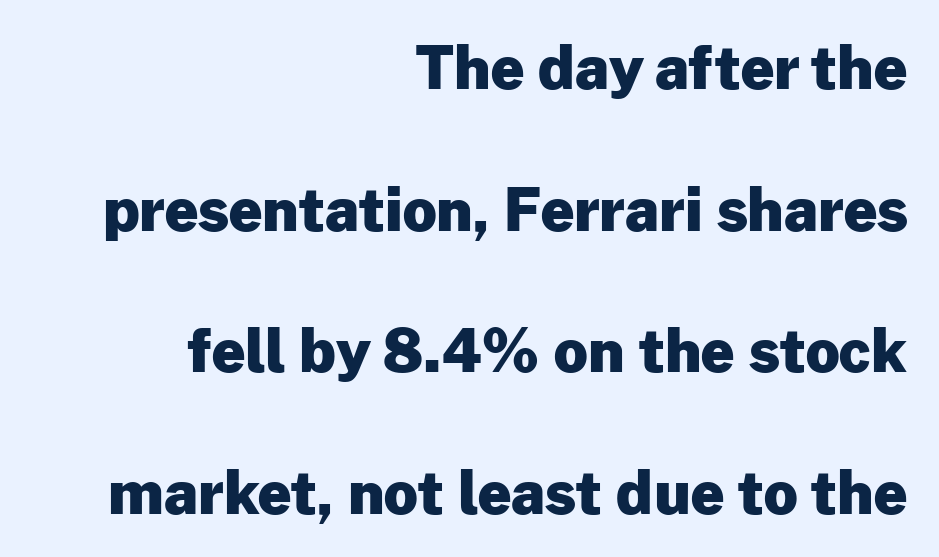
{"serif": "no", "italic": "no", "bold": "yes", "weight": "heavy", "width": "normal", "stroke_contrast": "low", "x_height": "medium", "monospaced": "no", "underline": "no", "align": "right", "line_spacing": "loose", "line_spacing_ratio": 2.4, "letter_spacing": "normal", "letter_spacing_em": 0.0, "glyph_px": 59}
